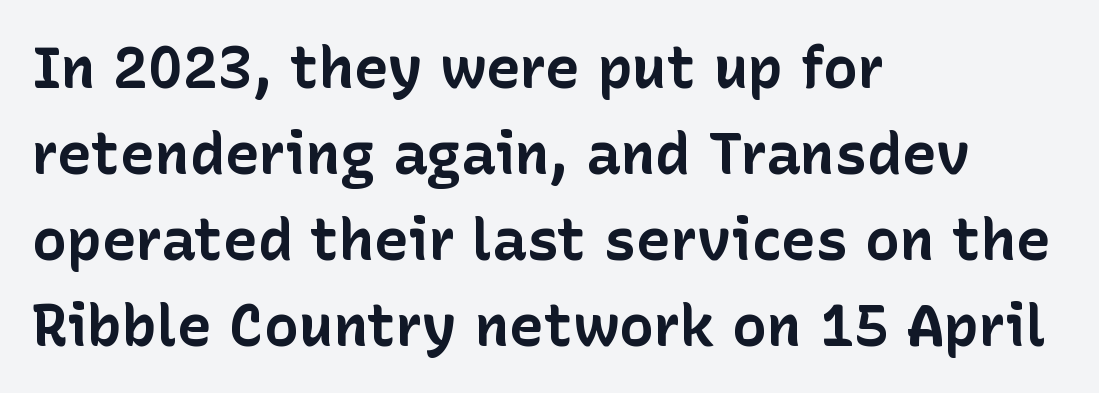
The image shows 58 px bold sans-serif type, upright; set left-aligned, normal line spacing (1.48x), normal letter spacing, not underlined; low stroke contrast and a medium x-height.
